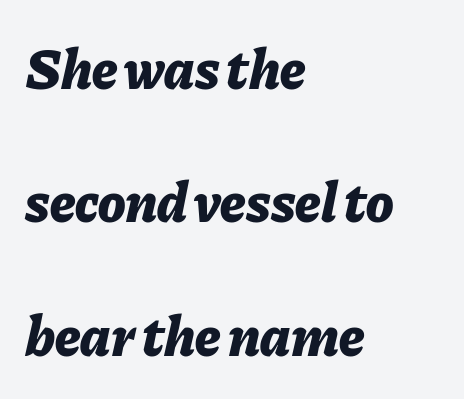
Strokes here are thick enough to call this a true bold. This sample trades compactness for vertical openness between lines. Do the characters align in a grid? No, the font is proportional. Slant detected: the letters are inclined.
